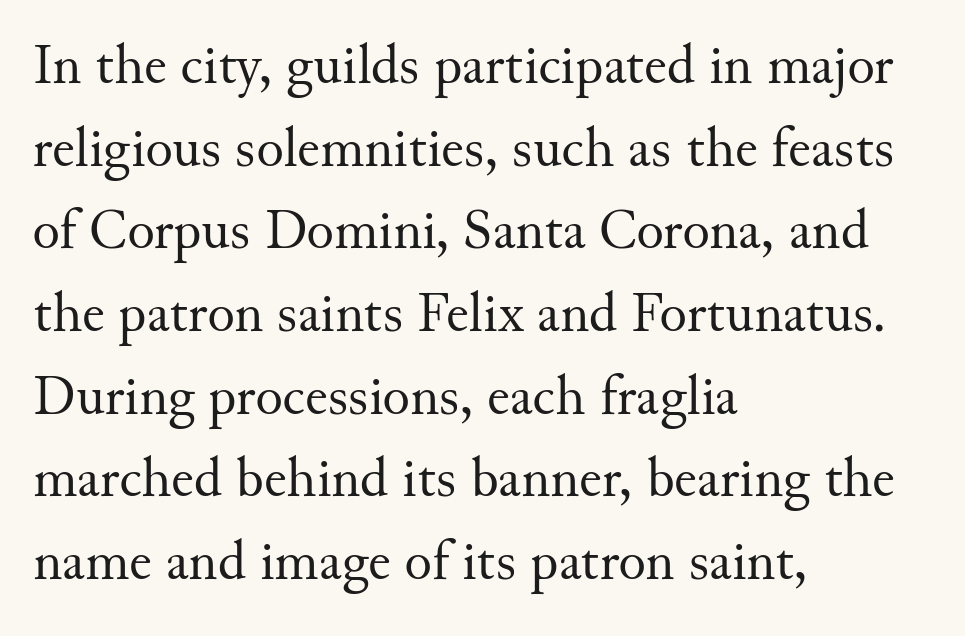
The image shows 57 px regular-weight serif type, upright; set left-aligned, normal line spacing (1.45x), normal letter spacing, not underlined; medium stroke contrast and a small x-height.
